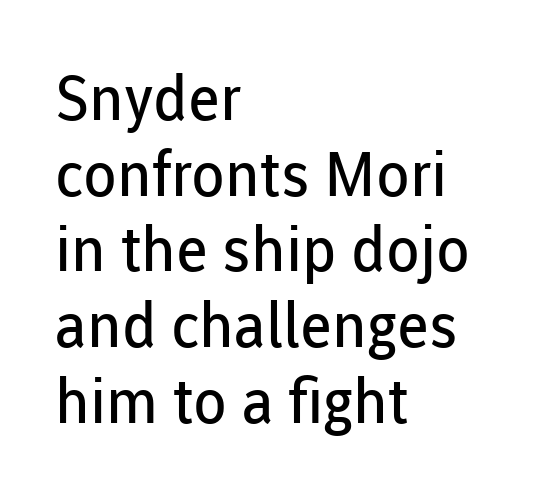
The baseline area is clear. Inter-character spacing is left at the font's built-in metrics. Stroke mass is kept to a normal reading level or below. Notice how the stems are strictly vertical — no italics here.
